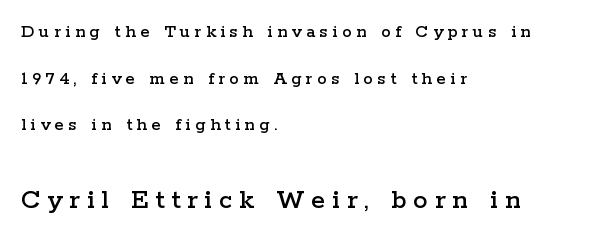
Each letter keeps its own natural width here, so spacing adapts to shape. Upright lettering throughout. The paragraph has a hard left edge and a soft right edge. The designer gave the closing block more size than the opening block. Type style note: has serifs. Glyph-to-glyph distance is far greater than everyday printed text.
